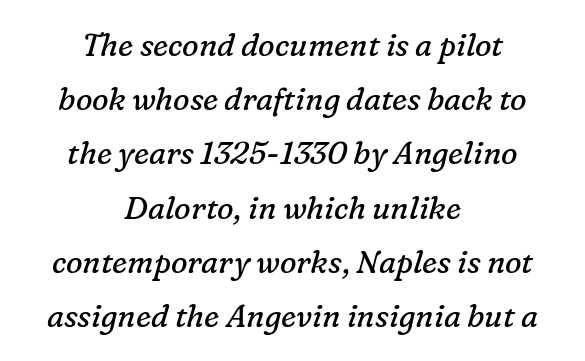
The image shows 31 px regular-weight serif type, italic (leaning right); set centered, line spacing 1.75x, normal letter spacing, not underlined; low stroke contrast and a medium x-height.
